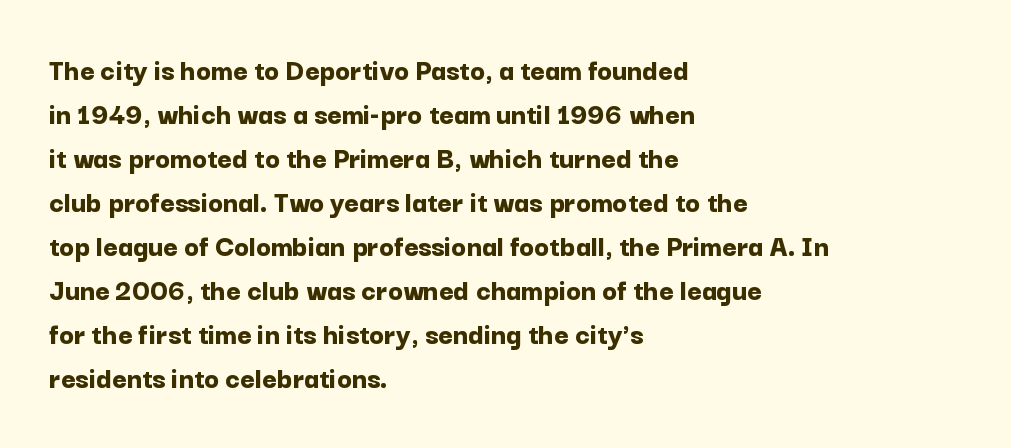
{"serif": "no", "italic": "no", "bold": "yes", "weight": "bold", "width": "normal", "stroke_contrast": "low", "x_height": "medium", "monospaced": "no", "underline": "no", "align": "left", "line_spacing": "normal", "line_spacing_ratio": 1.42, "letter_spacing": "normal", "letter_spacing_em": 0.0, "glyph_px": 31}
